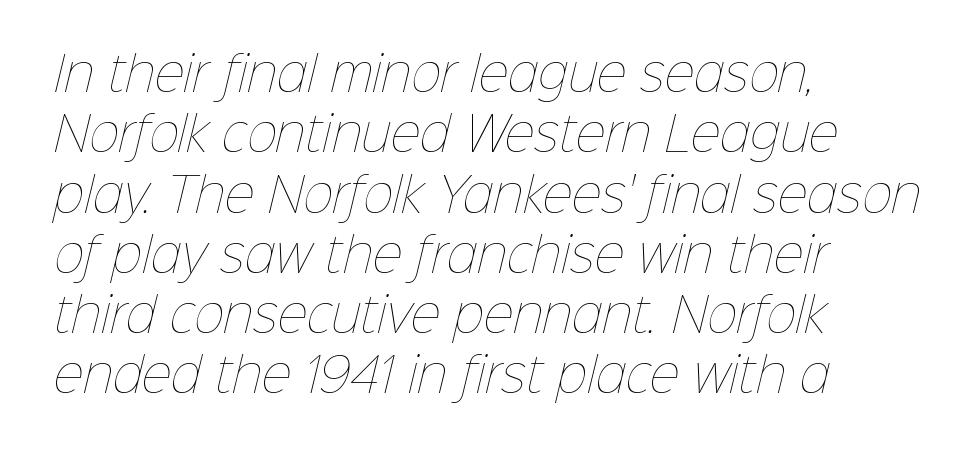
{"bold": "no", "weight": "thin", "width": "normal", "stroke_contrast": "low", "x_height": "medium", "monospaced": "no", "underline": "no", "align": "left", "line_spacing": "normal", "line_spacing_ratio": 1.31, "letter_spacing": "normal", "letter_spacing_em": 0.0, "glyph_px": 46}
